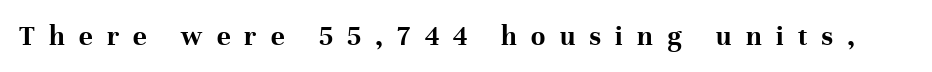
{"serif": "yes", "italic": "no", "bold": "yes", "weight": "bold", "width": "normal", "stroke_contrast": "high", "x_height": "medium", "monospaced": "no", "underline": "no", "letter_spacing": "wide", "letter_spacing_em": 0.49, "glyph_px": 29}
